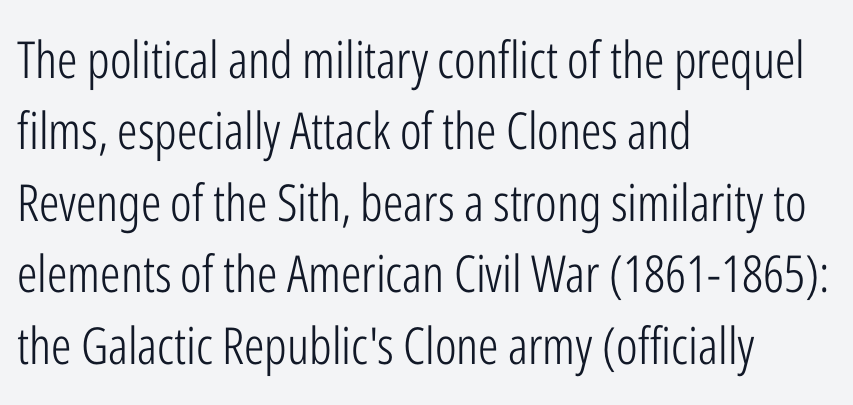
The image shows 51 px light, condensed sans-serif type, upright; set left-aligned, normal line spacing (1.4x), normal letter spacing, not underlined; low stroke contrast and a medium x-height.
